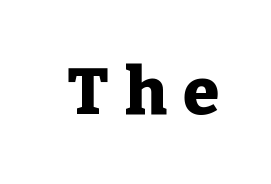
Q: Is the text bold? A: Yes.
Q: Is the text italic (slanted)? A: No, it is upright.
Q: Is the typeface a serif or a sans-serif typeface? A: Serif.
Q: Is the text underlined? A: No.
Q: Is the spacing between letters normal or unusually wide? A: Unusually wide.
Q: Width (condensed, normal, or wide)? A: Normal.
Q: Stroke contrast? A: Low.
Q: x-height? A: Medium.
Q: Monospaced? A: No.
